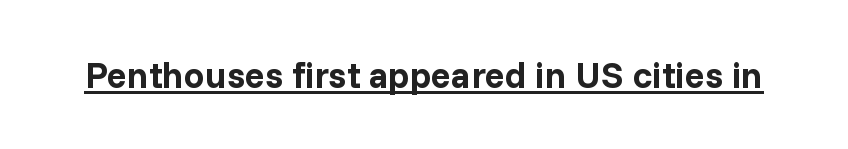
The image shows 37 px bold sans-serif type, upright; set normal letter spacing, underlined; low stroke contrast and a medium x-height.
